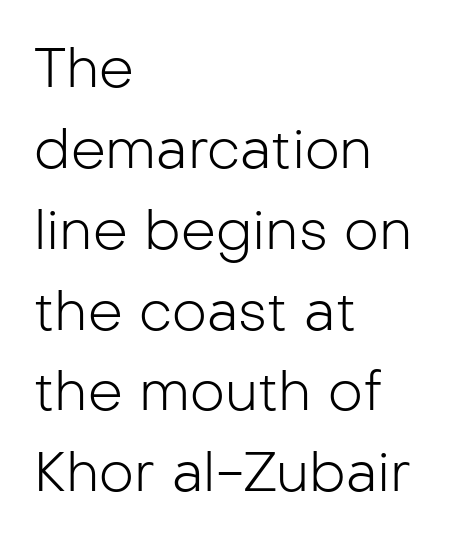
The image shows 55 px light sans-serif type, upright; set left-aligned, normal line spacing (1.47x), normal letter spacing, not underlined; low stroke contrast and a medium x-height.
